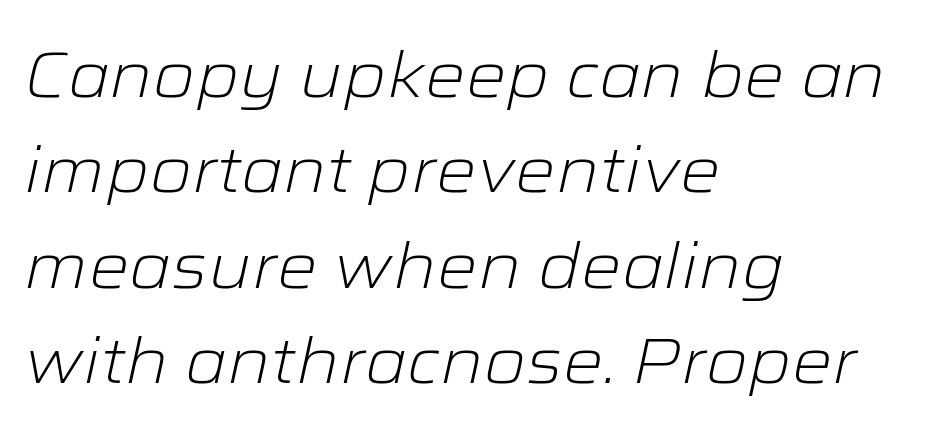
The image shows 64 px light, wide type, italic (leaning right); set left-aligned, normal line spacing (1.49x), normal letter spacing, not underlined; low stroke contrast and a medium x-height.
